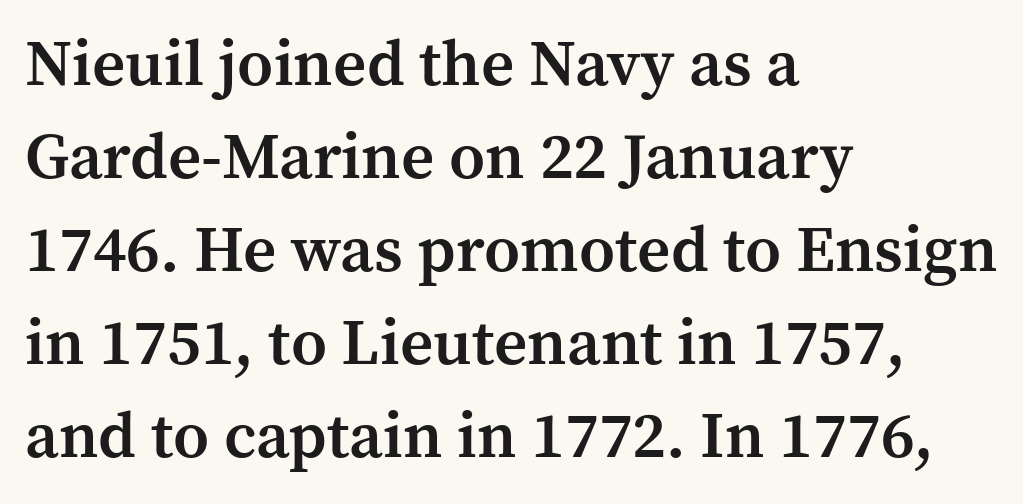
The specimen omits any rule beneath the text block's lines. In terms of letterform style, serifs are clearly present. A bit beefed up — I'd call it semibold rather than bold. Where is the straight margin? On the left. Whoever set this chose a conventional vertical rhythm. Words appear dense and cohesive because spacing is normal.
